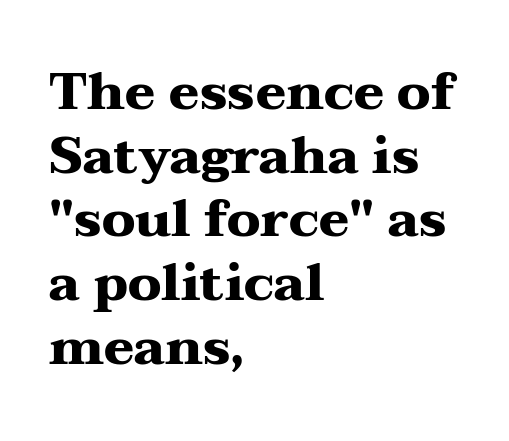
The image shows 51 px heavy, wide serif type, upright; set left-aligned, normal line spacing (1.25x), normal letter spacing, not underlined; medium stroke contrast and a medium x-height.
